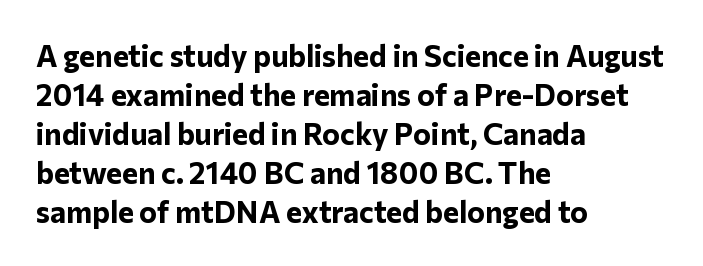
Q: Is the text bold? A: Yes.
Q: Is the text italic (slanted)? A: No, it is upright.
Q: Is the typeface a serif or a sans-serif typeface? A: Sans-serif.
Q: Is the text underlined? A: No.
Q: How is the paragraph aligned? A: Left-aligned.
Q: Is the spacing between letters normal or unusually wide? A: Normal.
Q: Is the spacing between lines tight, normal or loose? A: Normal.
Q: Width (condensed, normal, or wide)? A: Normal.
Q: Stroke contrast? A: Low.
Q: x-height? A: Medium.
Q: Monospaced? A: No.
